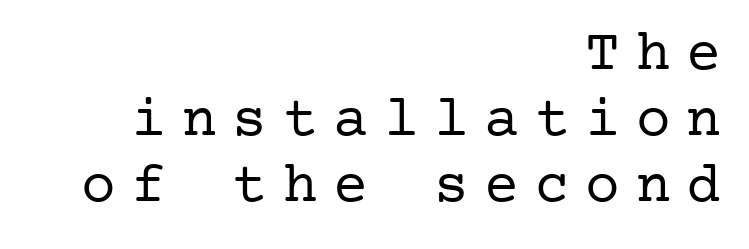
Q: Is the text bold? A: No.
Q: Is the text italic (slanted)? A: No, it is upright.
Q: Is the typeface a serif or a sans-serif typeface? A: Serif.
Q: Is the text underlined? A: No.
Q: How is the paragraph aligned? A: Right-aligned.
Q: Is the spacing between letters normal or unusually wide? A: Unusually wide.
Q: Is the spacing between lines tight, normal or loose? A: Tight.
Q: Width (condensed, normal, or wide)? A: Normal.
Q: Stroke contrast? A: Low.
Q: x-height? A: Medium.
